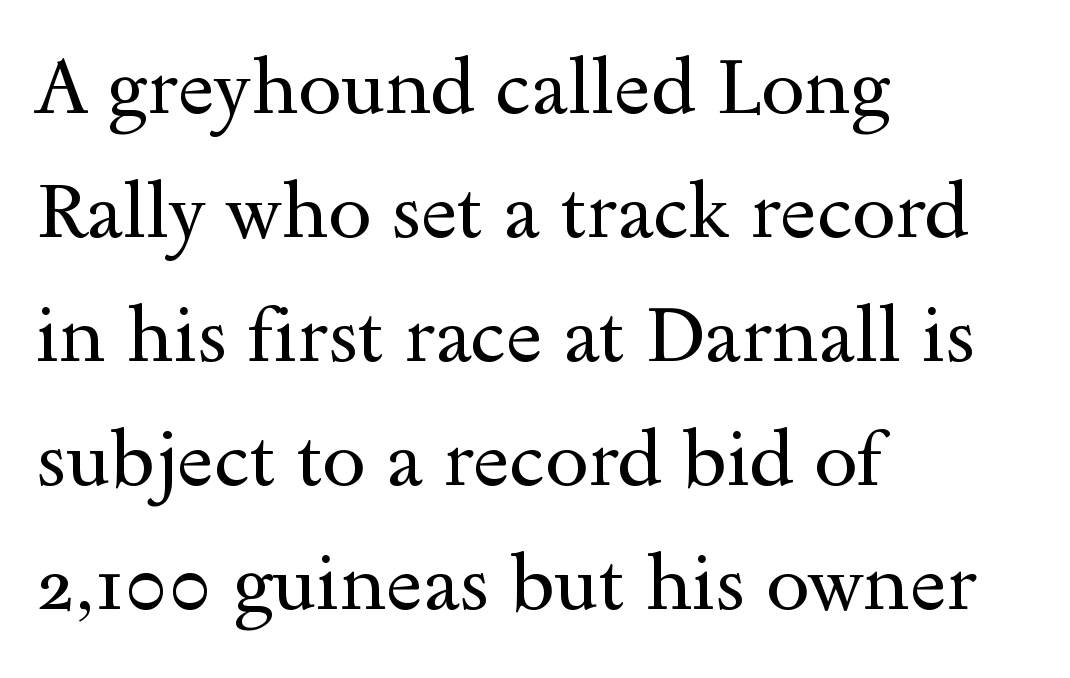
Clear beneath every line of the passage. The specimen reads as upright at a glance. The face used here is proportionally spaced, like ordinary book or web type. Leading: standard. Reading down the block, your eye returns to a fixed left position each line.
